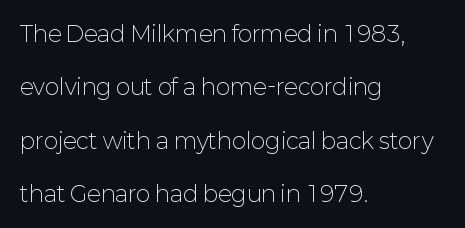
Q: Is the text bold? A: No.
Q: Is the text italic (slanted)? A: No, it is upright.
Q: Is the text underlined? A: No.
Q: How is the paragraph aligned? A: Left-aligned.
Q: Is the spacing between letters normal or unusually wide? A: Normal.
Q: Is the spacing between lines tight, normal or loose? A: Loose.
